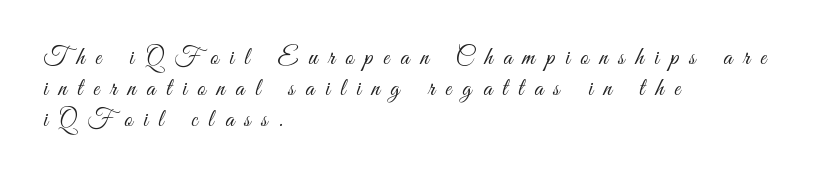
Q: Is the text bold? A: No.
Q: Is the text italic (slanted)? A: Yes.
Q: Is the text underlined? A: No.
Q: How is the paragraph aligned? A: Left-aligned.
Q: Is the spacing between letters normal or unusually wide? A: Unusually wide.
Q: Is the spacing between lines tight, normal or loose? A: Normal.
